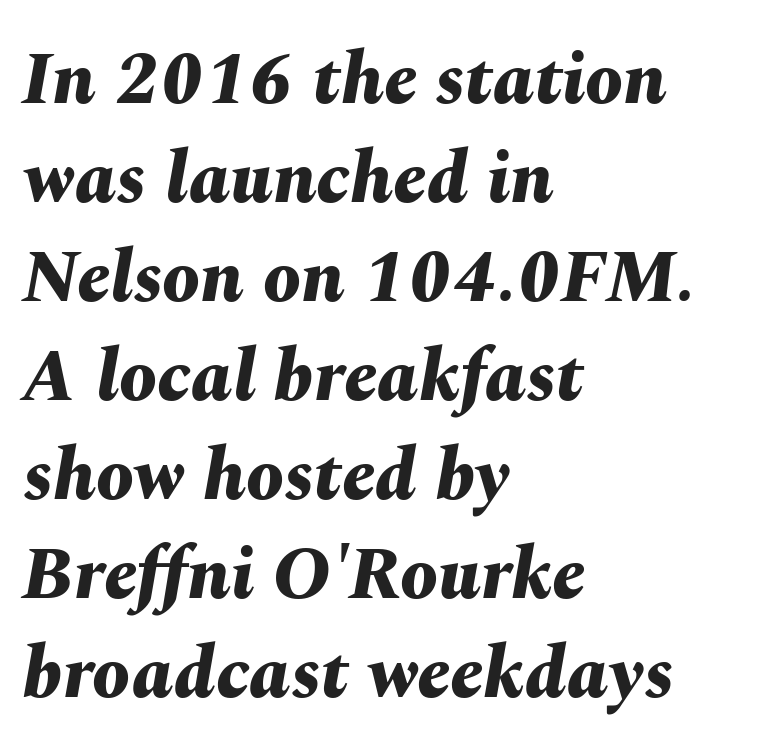
Observe the lean: these are italic letterforms. Varying glyph widths throughout — classic text-font behaviour. Leading matches the norm, producing a regular column. The tracking reads as untouched default to a designer's eye.
